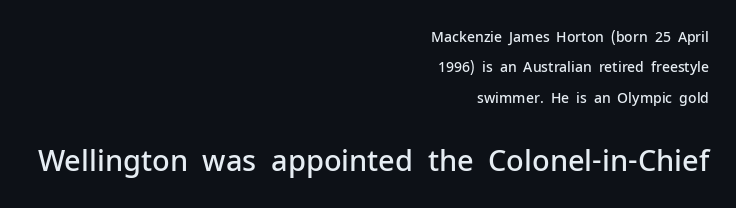
Vertical spacing — loose. The type sits square on the baseline with zero lean. What weight is shown? A semibold, between regular and bold. Of the two passages, the one underneath uses the larger point size. Varying glyph widths throughout — classic text-font behaviour.
